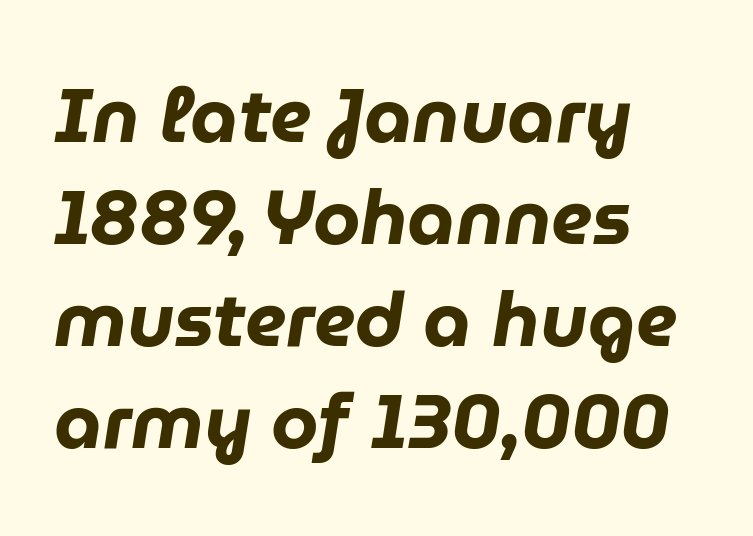
Q: Is the text bold? A: Yes.
Q: Is the text italic (slanted)? A: Yes, it leans right by about 9 degrees.
Q: Is the text underlined? A: No.
Q: How is the paragraph aligned? A: Left-aligned.
Q: Is the spacing between letters normal or unusually wide? A: Normal.
Q: Is the spacing between lines tight, normal or loose? A: Normal.
Q: Width (condensed, normal, or wide)? A: Normal.
Q: Stroke contrast? A: Low.
Q: x-height? A: Medium.
Q: Monospaced? A: No.
